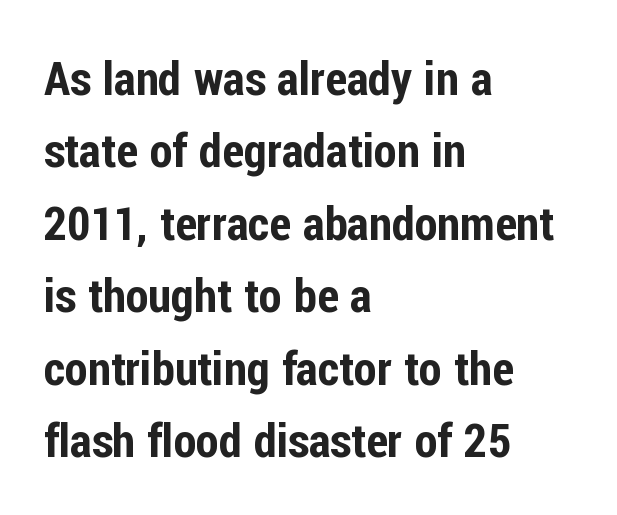
The image shows 47 px condensed sans-serif type, upright; set left-aligned, normal line spacing (1.54x), normal letter spacing, not underlined; low stroke contrast and a medium x-height.
